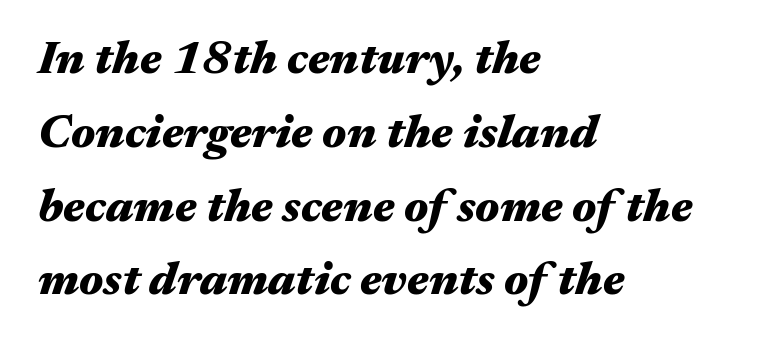
The text carries the slant typical of an italic or oblique font. Regarding leading, the lines here are spaced in the standard way. Every letter is thick-stroked: bold, no question. The text block is weighted toward the left margin, trailing off unevenly rightward. Plain, unruled lines of type.
